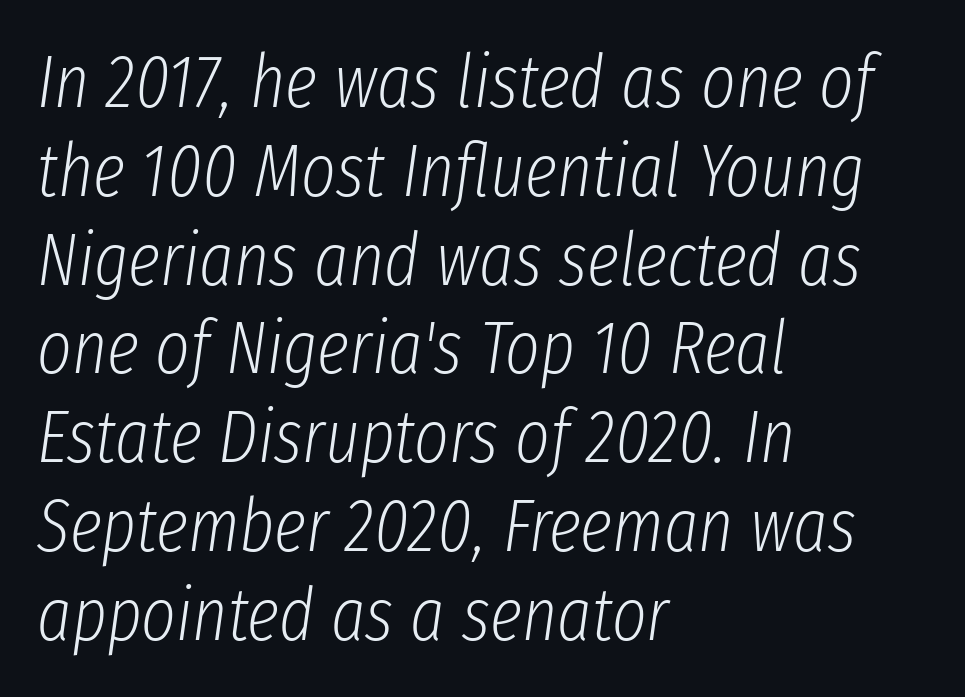
{"italic": "yes", "lean": "right", "slant_degrees": 8, "bold": "no", "weight": "light", "width": "condensed", "stroke_contrast": "low", "x_height": "medium", "monospaced": "no", "underline": "no", "align": "left", "line_spacing_ratio": 1.2, "letter_spacing": "normal", "letter_spacing_em": 0.0, "glyph_px": 74}
